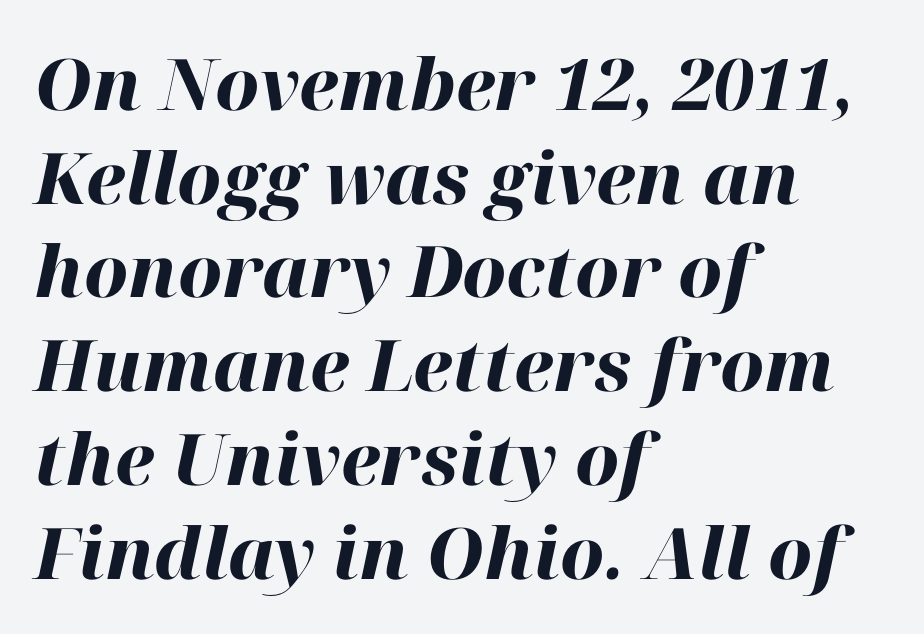
Reading down the column, the eye jumps a familiar distance to each next line. The setting favours the left margin, as ordinary paragraphs usually do. In terms of weight, the rendering is a true, heavy bold. Notice how the stems are inclined rather than vertical — that's the hallmark of italics.
